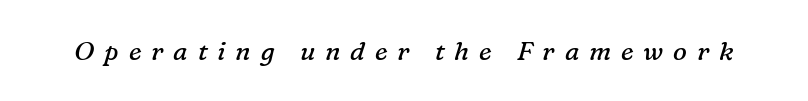
Q: Is the text bold? A: No.
Q: Is the text italic (slanted)? A: Yes, it leans right by about 16 degrees.
Q: Is the text underlined? A: No.
Q: Is the spacing between letters normal or unusually wide? A: Unusually wide.
